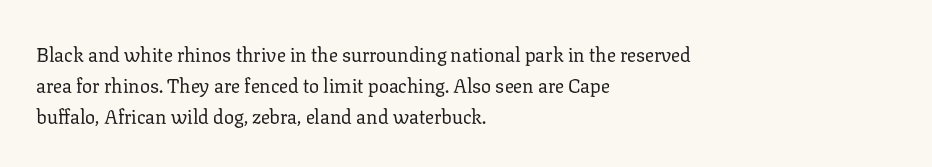
Between one letter and the next there's only the usual sliver of space. Letters rest on an invisible, unmarked baseline. Does the copy run flush right? No — it runs flush left. Nothing heavy about these letters — not bold at all.
